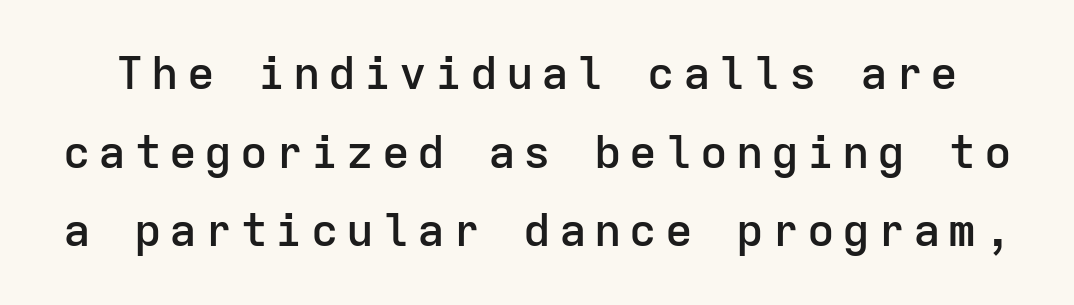
The image shows 46 px semibold sans-serif type, upright, monospaced; set line spacing 1.71x, not underlined; low stroke contrast and a medium x-height.
